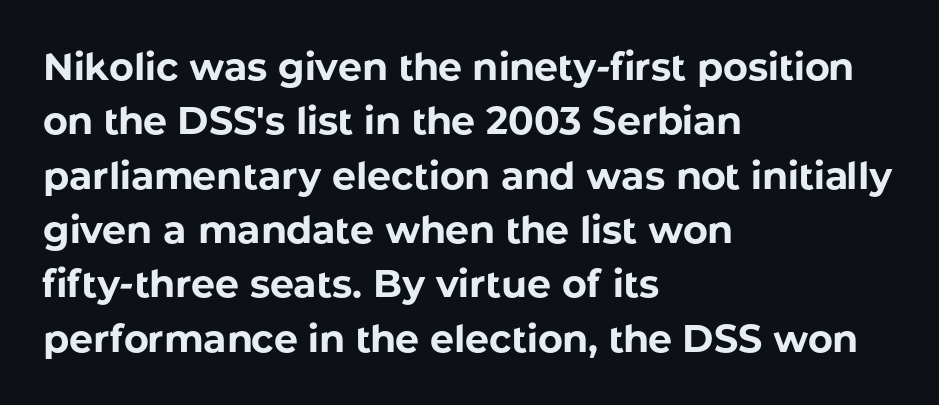
Q: Is the text bold? A: Yes.
Q: Is the text italic (slanted)? A: No, it is upright.
Q: Is the typeface a serif or a sans-serif typeface? A: Sans-serif.
Q: Is the text underlined? A: No.
Q: How is the paragraph aligned? A: Left-aligned.
Q: Is the spacing between letters normal or unusually wide? A: Normal.
Q: Is the spacing between lines tight, normal or loose? A: Normal.
Q: Width (condensed, normal, or wide)? A: Normal.
Q: Stroke contrast? A: Low.
Q: x-height? A: Medium.
Q: Monospaced? A: No.
